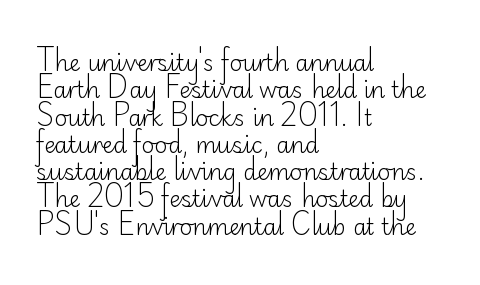
Rendered with straight, roman letterforms. Weight: not bold — regular or lighter. Words appear dense and cohesive because spacing is normal. Horizontal alignment here is leftward, the default for most running prose. A clean baseline with only descenders dipping below it.
